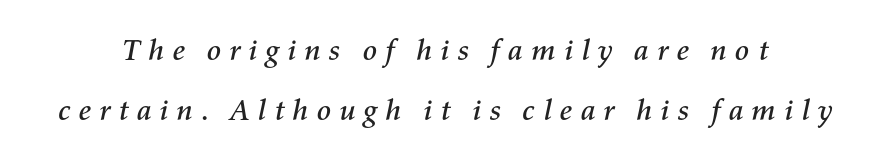
A clean baseline with only descenders dipping below it. Do the characters align in a grid? No, the font is proportional. The vertical gap from one line to the next is large. Letter spacing: wide. Emphasis-style slanted type is in use.
